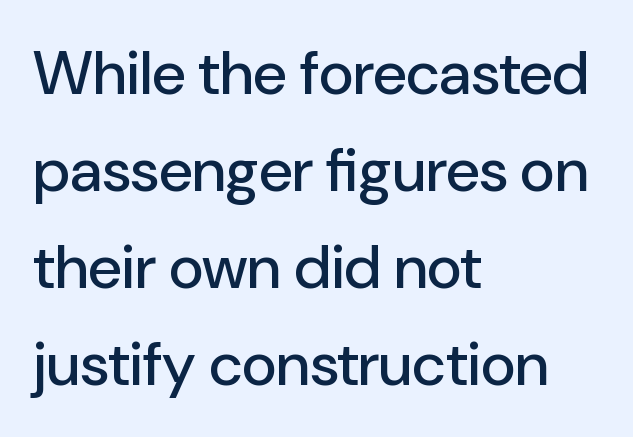
The image shows 61 px sans-serif type, upright; set left-aligned, normal line spacing (1.59x), normal letter spacing, not underlined; low stroke contrast and a medium x-height.
